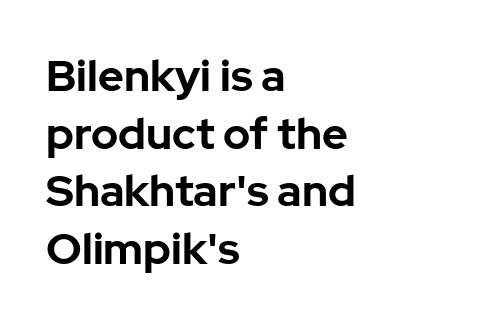
The lettering holds an erect, upright posture throughout. What stands out about the letter spacing? Nothing — it is the standard amount. The passage shown is typed in a proportional face where columns would drift. The strip under each line holds only bare page.
